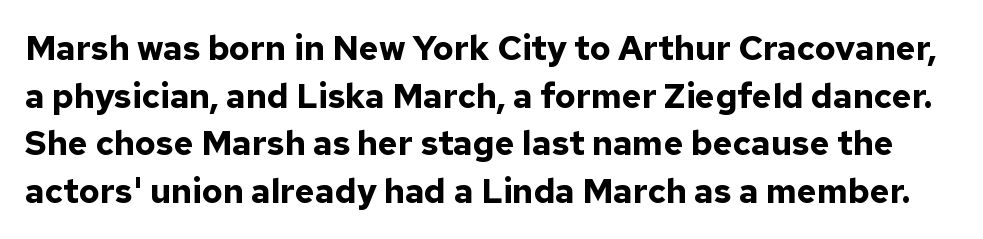
{"serif": "no", "italic": "no", "bold": "yes", "weight": "bold", "width": "normal", "stroke_contrast": "low", "x_height": "medium", "monospaced": "no", "underline": "no", "line_spacing": "normal", "line_spacing_ratio": 1.4, "letter_spacing": "normal", "letter_spacing_em": 0.0, "glyph_px": 34}
